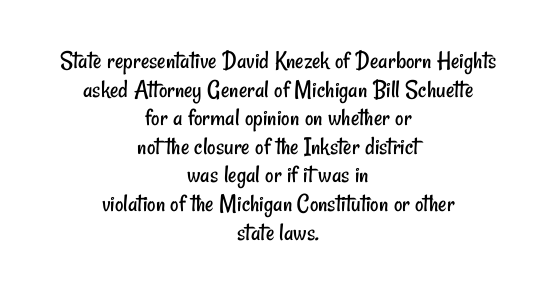
Q: Is the text bold? A: No.
Q: Is the text underlined? A: No.
Q: How is the paragraph aligned? A: Centered.
Q: Is the spacing between letters normal or unusually wide? A: Normal.
Q: Is the spacing between lines tight, normal or loose? A: Tight.
